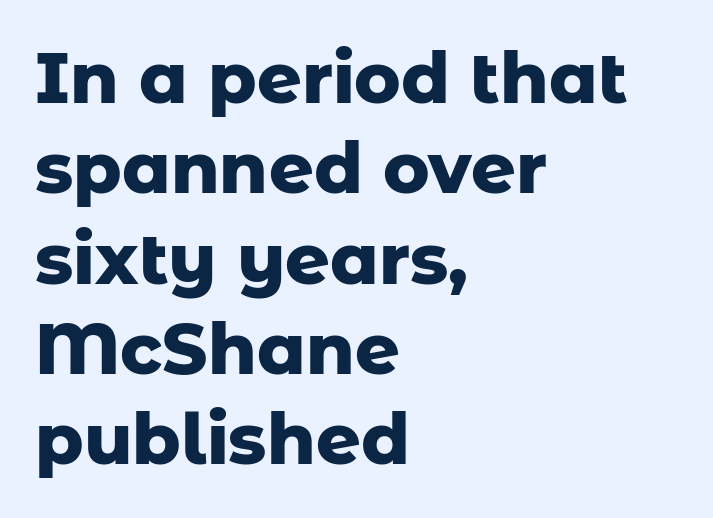
{"serif": "no", "italic": "no", "bold": "yes", "weight": "heavy", "width": "normal", "stroke_contrast": "low", "x_height": "medium", "monospaced": "no", "underline": "no", "align": "left", "line_spacing": "normal", "line_spacing_ratio": 1.29, "letter_spacing": "normal", "letter_spacing_em": 0.0, "glyph_px": 70}
